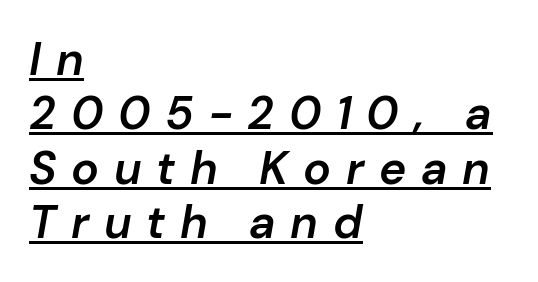
Q: Is the text bold? A: Semi-bold.
Q: Is the text italic (slanted)? A: Yes, it leans right by about 10 degrees.
Q: Is the text underlined? A: Yes.
Q: How is the paragraph aligned? A: Left-aligned.
Q: Is the spacing between letters normal or unusually wide? A: Unusually wide.
Q: Width (condensed, normal, or wide)? A: Normal.
Q: Stroke contrast? A: Low.
Q: x-height? A: Medium.
Q: Monospaced? A: No.
